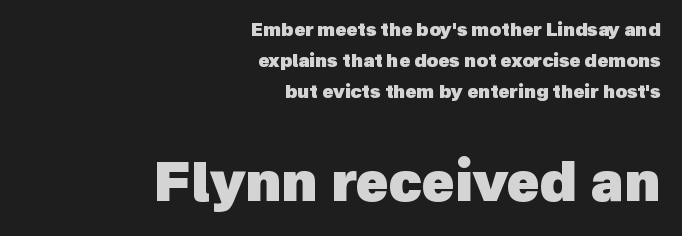
Q: Is the text bold? A: Yes.
Q: Is the typeface a serif or a sans-serif typeface? A: Sans-serif.
Q: Is the text underlined? A: No.
Q: How is the paragraph aligned? A: Right-aligned.
Q: Is the spacing between letters normal or unusually wide? A: Normal.
Q: Which block of text is set in a larger size, the first (top) or the second (bottom)? A: The second (bottom) one.
Q: Width (condensed, normal, or wide)? A: Normal.
Q: x-height? A: Medium.
Q: Monospaced? A: No.
